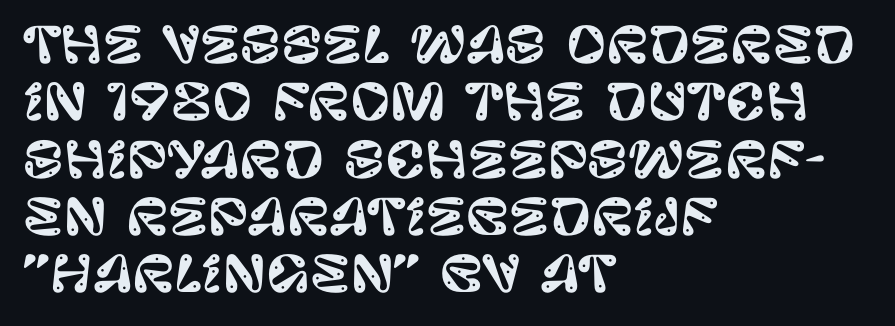
{"serif": "no", "width": "normal", "stroke_contrast": "low", "x_height": "large", "monospaced": "no", "underline": "no", "align": "left", "line_spacing_ratio": 1.17, "letter_spacing": "normal", "letter_spacing_em": 0.0, "glyph_px": 49}
